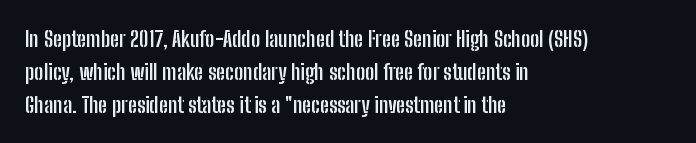
The image shows 22 px bold type, upright; set left-aligned, normal line spacing (1.49x), normal letter spacing, not underlined.
